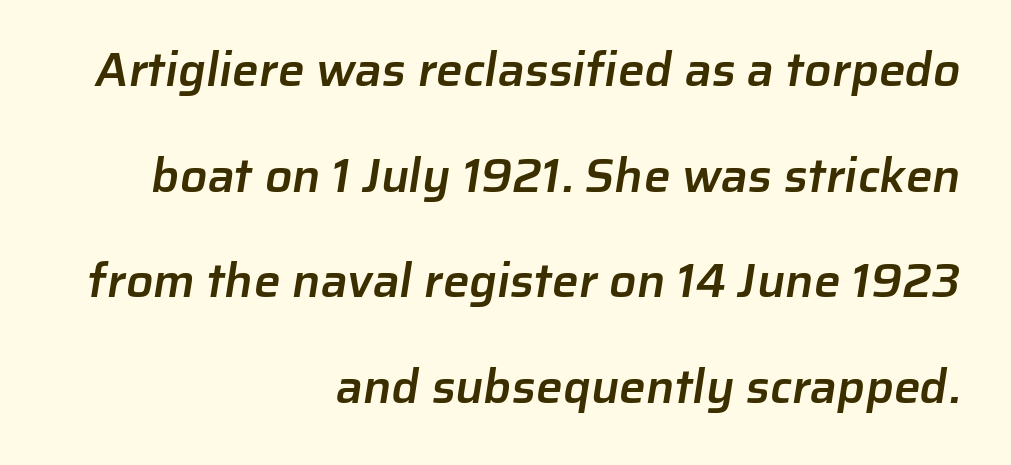
Q: Is the text bold? A: Semi-bold.
Q: Is the typeface a serif or a sans-serif typeface? A: Sans-serif.
Q: Is the text underlined? A: No.
Q: How is the paragraph aligned? A: Right-aligned.
Q: Is the spacing between letters normal or unusually wide? A: Normal.
Q: Is the spacing between lines tight, normal or loose? A: Loose.
Q: Width (condensed, normal, or wide)? A: Normal.
Q: Stroke contrast? A: Low.
Q: x-height? A: Medium.
Q: Monospaced? A: No.
